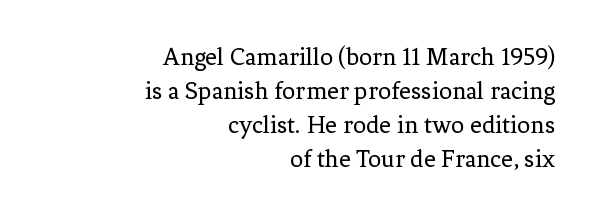
The letters stand straight up with perfectly vertical stems. The rendering keeps characters at their native spacing. This is not heavy type; no bold has been used. Normally led — the rows are evenly, conventionally spaced. Horizontal alignment here is rightward, an uncommon choice for prose. The strip under each line holds only bare page.
